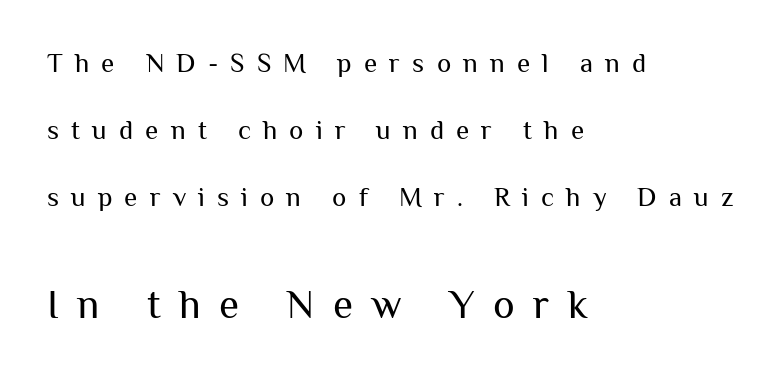
Line beginnings align vertically; line endings do not. The characters display no serif detailing; their extremities are plain. The baseline area is clear. The face looks like a standard text weight, possibly lighter. The face used here is proportionally spaced, like ordinary book or web type. Quick note: not italic, upright.
